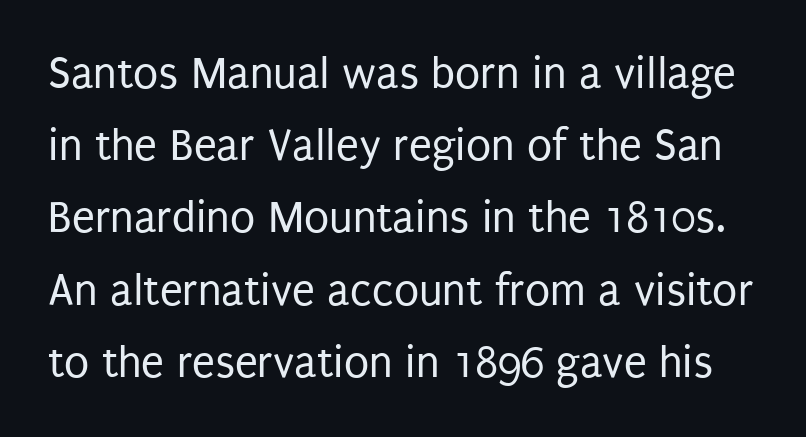
The image shows 46 px regular-weight, condensed sans-serif type, upright; set normal line spacing (1.57x), normal letter spacing, not underlined; low stroke contrast and a large x-height.
